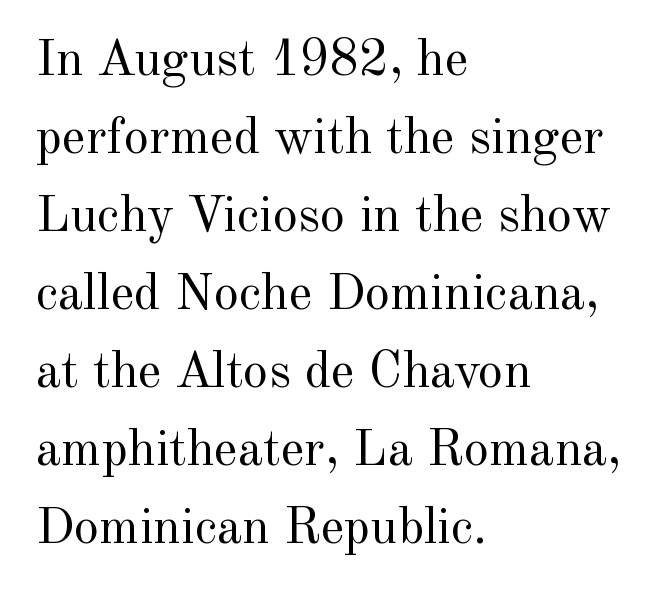
Proportional: the letters do not fall into vertical columns. One-word summary of the alignment: left. Do the letters lean? They stand straight. These lines sit exactly where default settings would place them.
